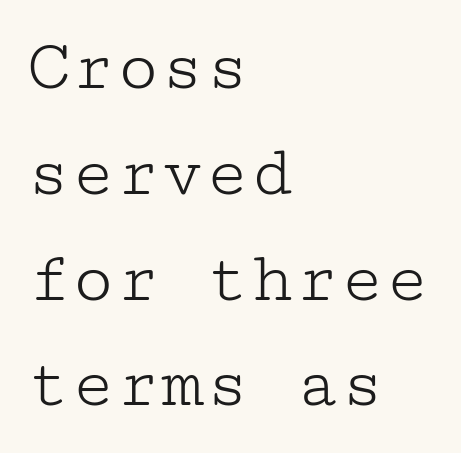
Descenders hang freely into open space. The lettering holds an erect, upright posture throughout. Horizontal bands of white between lines are of average thickness. The passage shown is not bold in any degree. Students, note that the glyphs here touch the page at normal intervals.
